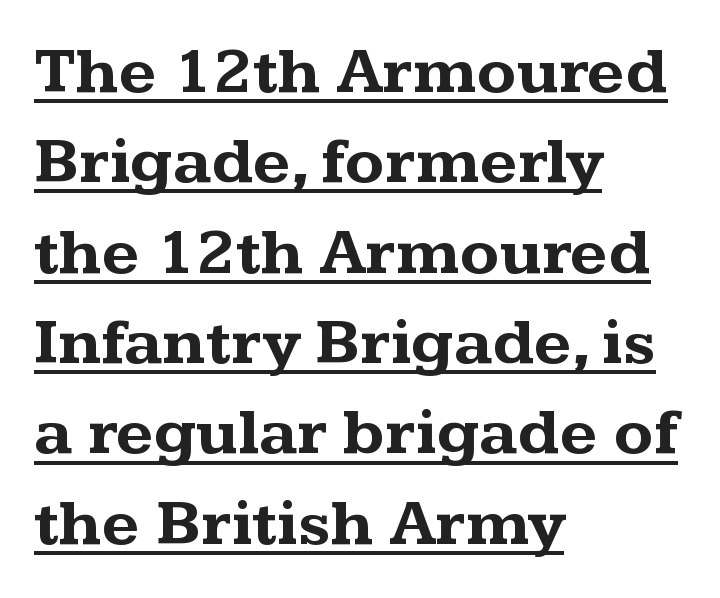
{"serif": "yes", "italic": "no", "bold": "yes", "weight": "bold", "width": "wide", "stroke_contrast": "medium", "x_height": "medium", "monospaced": "no", "underline": "yes", "align": "left", "line_spacing": "normal", "line_spacing_ratio": 1.39, "letter_spacing": "normal", "letter_spacing_em": 0.0, "glyph_px": 65}
